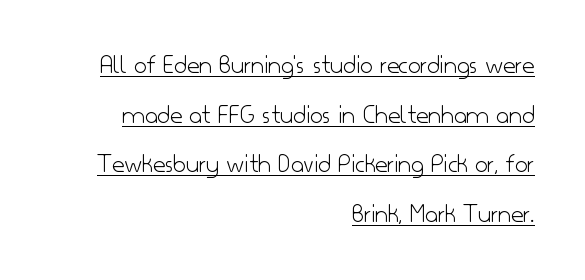
{"italic": "no", "bold": "no", "underline": "yes", "align": "right", "line_spacing_ratio": 1.84, "letter_spacing": "normal", "letter_spacing_em": 0.0, "glyph_px": 27}
